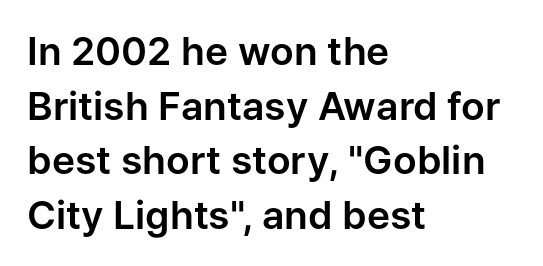
{"serif": "no", "italic": "no", "width": "normal", "stroke_contrast": "low", "x_height": "medium", "monospaced": "no", "underline": "no", "align": "left", "line_spacing": "normal", "line_spacing_ratio": 1.4, "letter_spacing": "normal", "letter_spacing_em": 0.0, "glyph_px": 39}
